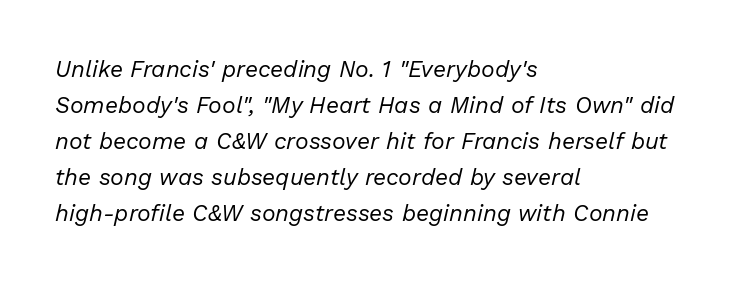
The image shows 23 px text type, italic (leaning right); set left-aligned, normal line spacing (1.56x), normal letter spacing, not underlined.
